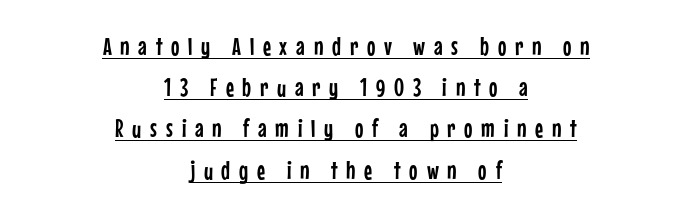
You could only call the tracking loose — the letters float apart. Successive baselines arrive at the customary interval. If you drew a line through each stem, it would be perfectly vertical. Centered paragraph, ragged on both sides. Emphasis is given by a line drawn under the lettering.
